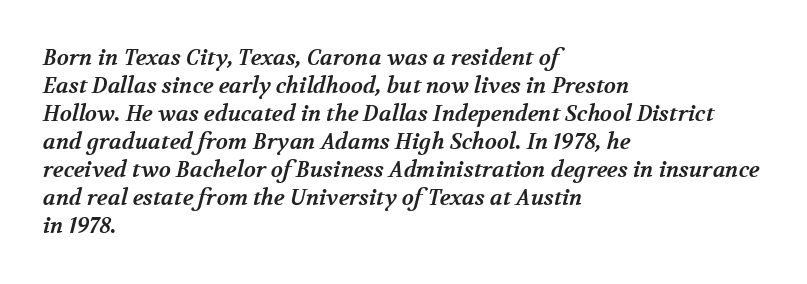
{"bold": "yes", "underline": "no", "align": "left", "line_spacing": "normal", "line_spacing_ratio": 1.27, "letter_spacing": "normal", "letter_spacing_em": 0.0, "glyph_px": 22}
